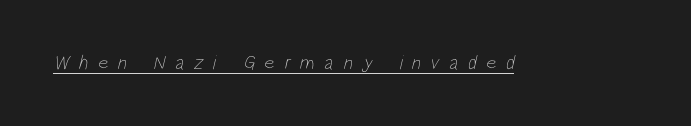
Q: Is the text bold? A: No.
Q: Is the text underlined? A: Yes.
Q: Is the spacing between letters normal or unusually wide? A: Unusually wide.
